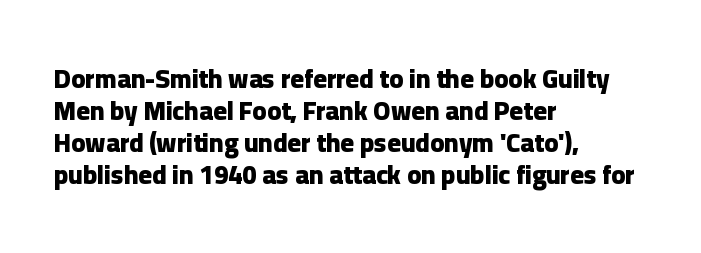
Alignment: flush left. A clean baseline with only descenders dipping below it. Vertical strokes here are truly vertical. Every letter is thick-stroked: bold, no question. A typesetter would call this zero additional tracking.
